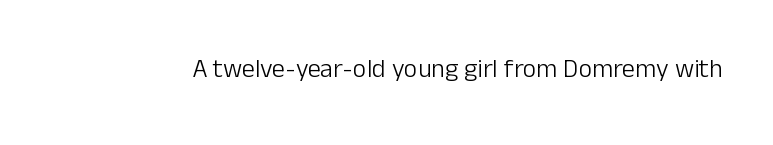
Q: Is the text bold? A: No.
Q: Is the text italic (slanted)? A: No, it is upright.
Q: Is the text underlined? A: No.
Q: Is the spacing between letters normal or unusually wide? A: Normal.
